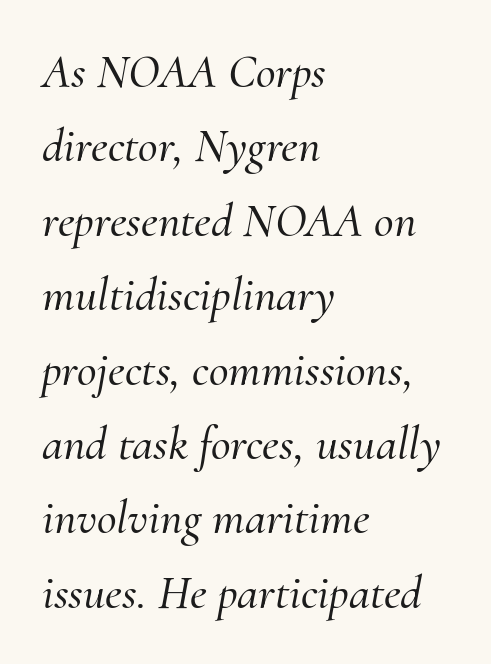
The image shows 48 px serif type, italic (leaning right); set left-aligned, normal line spacing (1.55x), normal letter spacing, not underlined; medium stroke contrast and a small x-height.
